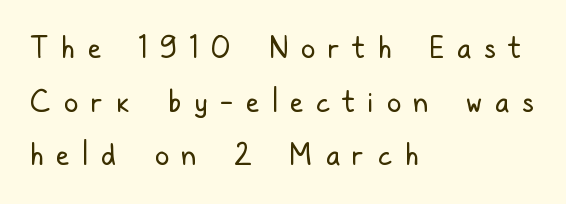
The image shows 29 px regular-weight, condensed sans-serif type, upright; set left-aligned, line spacing 1.85x, unusually wide letter spacing (+0.45 em), not underlined; low stroke contrast and a medium x-height.
